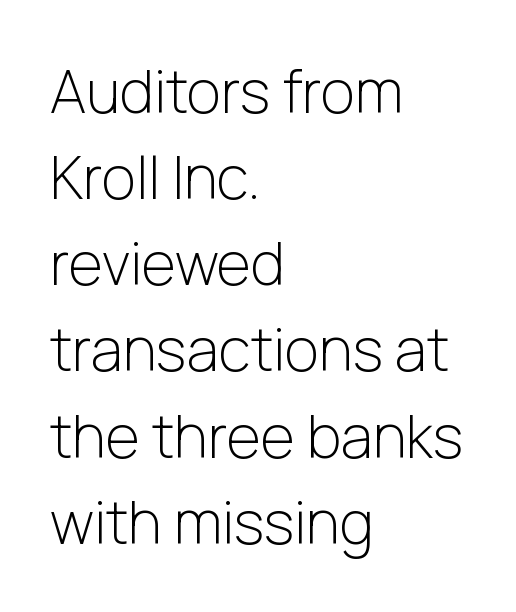
The image shows 59 px light sans-serif type, upright; set left-aligned, normal line spacing (1.46x), normal letter spacing, not underlined; low stroke contrast and a medium x-height.
